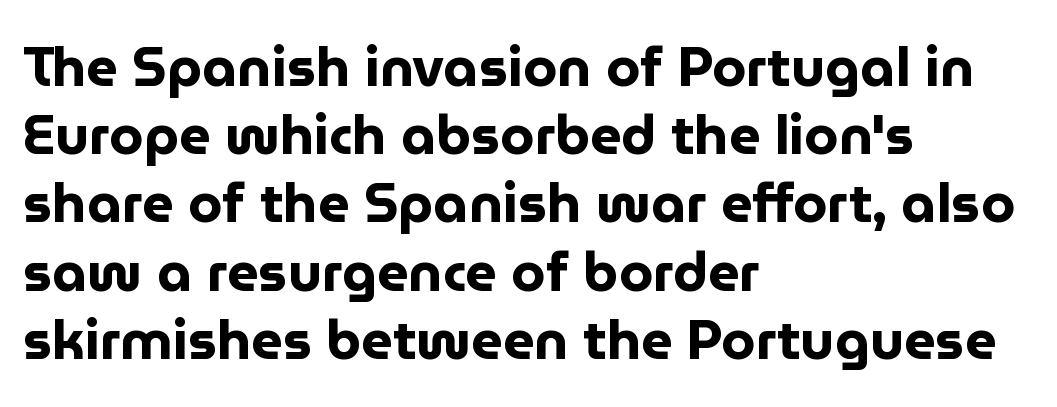
Q: Is the text bold? A: Yes.
Q: Is the text italic (slanted)? A: No, it is upright.
Q: Is the typeface a serif or a sans-serif typeface? A: Sans-serif.
Q: Is the text underlined? A: No.
Q: How is the paragraph aligned? A: Left-aligned.
Q: Is the spacing between letters normal or unusually wide? A: Normal.
Q: Width (condensed, normal, or wide)? A: Normal.
Q: Stroke contrast? A: Low.
Q: x-height? A: Medium.
Q: Monospaced? A: No.
